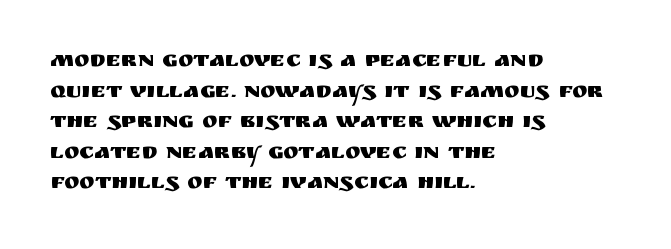
A typesetter would call this leading conventional body-copy spacing. No italicization has been applied; the sample stays upright. Tracking value appears to be zero — textbook default spacing. Short and long lines alike share a common starting point at left. Decoration check: the copy has no underline.
